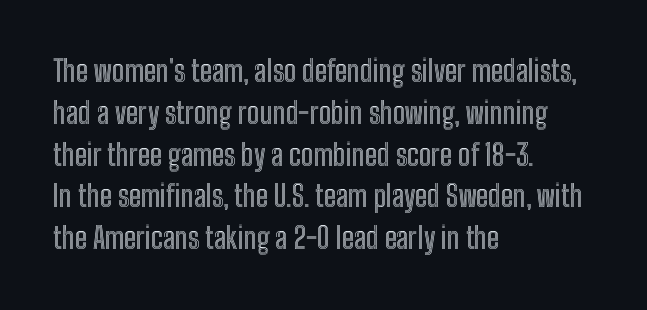
{"italic": "no", "width": "condensed", "x_height": "medium", "monospaced": "no", "underline": "no", "align": "left", "line_spacing": "normal", "line_spacing_ratio": 1.44, "letter_spacing": "normal", "letter_spacing_em": 0.0, "glyph_px": 29}
